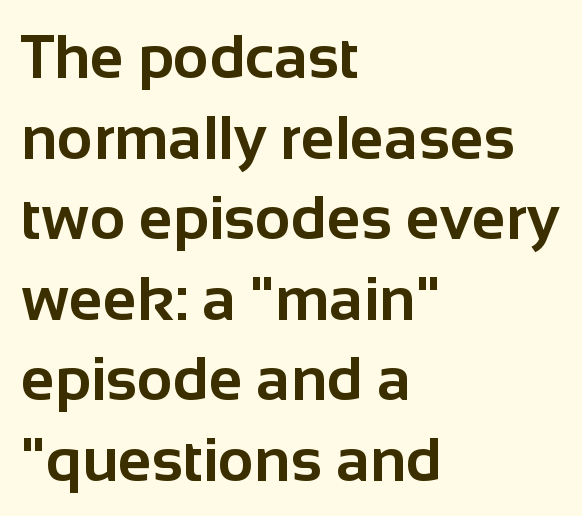
{"serif": "no", "italic": "no", "bold": "yes", "weight": "bold", "width": "normal", "stroke_contrast": "low", "x_height": "medium", "monospaced": "no", "underline": "no", "align": "left", "line_spacing": "normal", "line_spacing_ratio": 1.3, "letter_spacing": "normal", "letter_spacing_em": 0.0, "glyph_px": 62}
